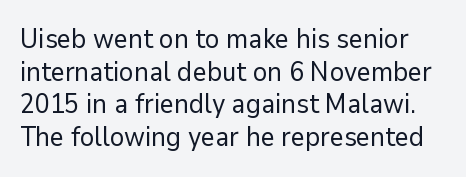
The image shows 27 px text type, upright; set line spacing 1.21x, normal letter spacing, not underlined.
